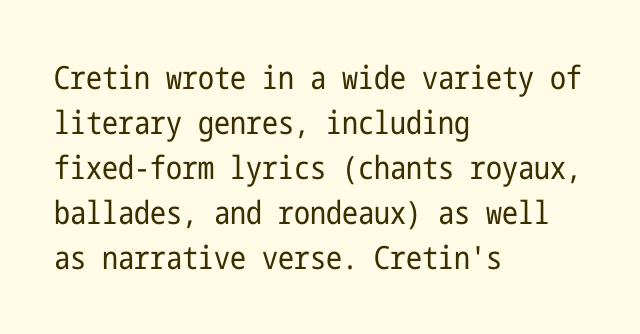
Q: Is the text bold? A: No.
Q: Is the text italic (slanted)? A: No, it is upright.
Q: Is the typeface a serif or a sans-serif typeface? A: Sans-serif.
Q: Is the text underlined? A: No.
Q: How is the paragraph aligned? A: Left-aligned.
Q: Is the spacing between letters normal or unusually wide? A: Normal.
Q: Is the spacing between lines tight, normal or loose? A: Normal.
Q: Width (condensed, normal, or wide)? A: Condensed.
Q: Stroke contrast? A: Low.
Q: x-height? A: Medium.
